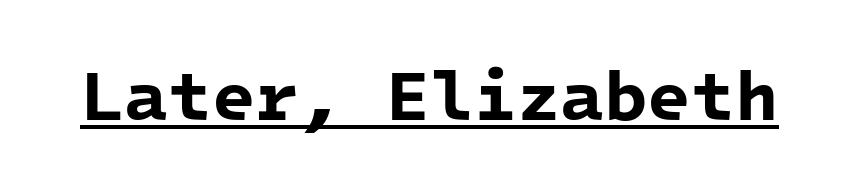
The image shows 71 px bold sans-serif type, monospaced; set normal letter spacing, underlined; low stroke contrast and a medium x-height.
